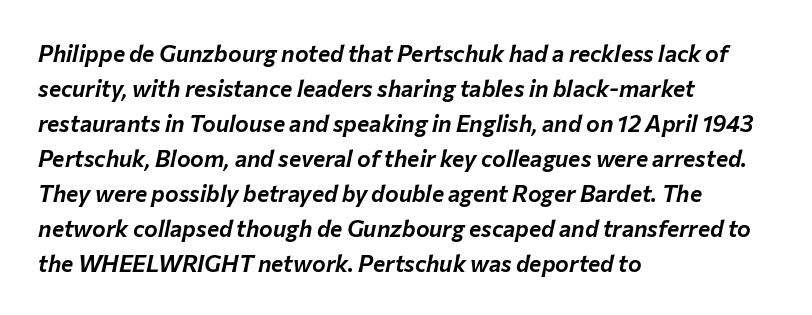
Students, observe: this is what conventionally led text looks like. Caption: standard tracking, unaltered. Emphasis-style slanted type is in use. Only glyphs here, with clear space below each row.
